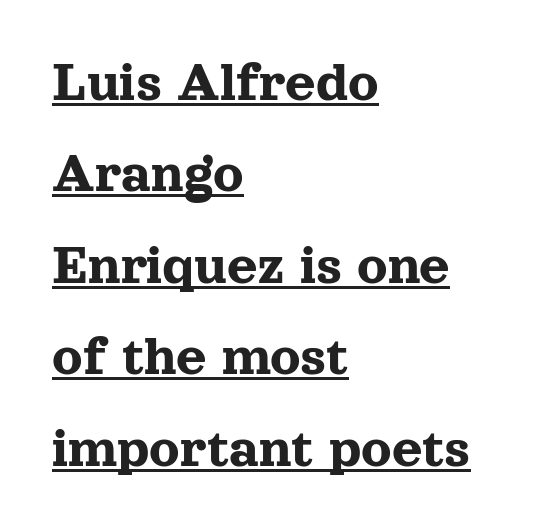
Q: Is the text italic (slanted)? A: No, it is upright.
Q: Is the typeface a serif or a sans-serif typeface? A: Serif.
Q: Is the text underlined? A: Yes.
Q: How is the paragraph aligned? A: Left-aligned.
Q: Is the spacing between letters normal or unusually wide? A: Normal.
Q: Is the spacing between lines tight, normal or loose? A: Normal.
Q: Width (condensed, normal, or wide)? A: Normal.
Q: x-height? A: Medium.
Q: Monospaced? A: No.
